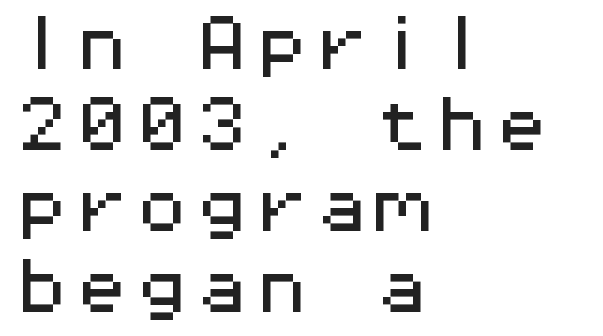
You can tell it's not italic because the verticals are truly vertical. Leading matches the norm, producing a regular column. A typesetter would call this monospace, since all characters share one set width. The rendering shows plain stroke endings on the letterforms — a sans-serif design. Descenders hang freely into open space. This sample uses plain, unmodified letter spacing.
